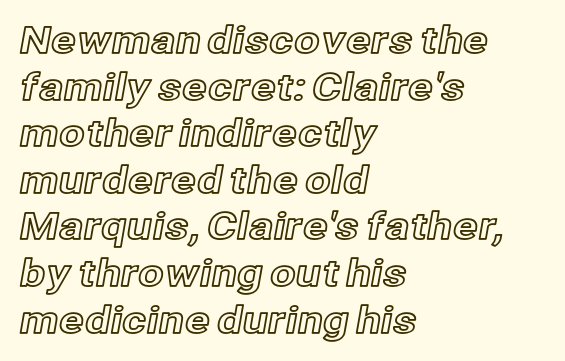
{"width": "normal", "x_height": "medium", "monospaced": "no", "underline": "no", "align": "left", "line_spacing": "normal", "line_spacing_ratio": 1.26, "letter_spacing": "normal", "letter_spacing_em": 0.0, "glyph_px": 37}
